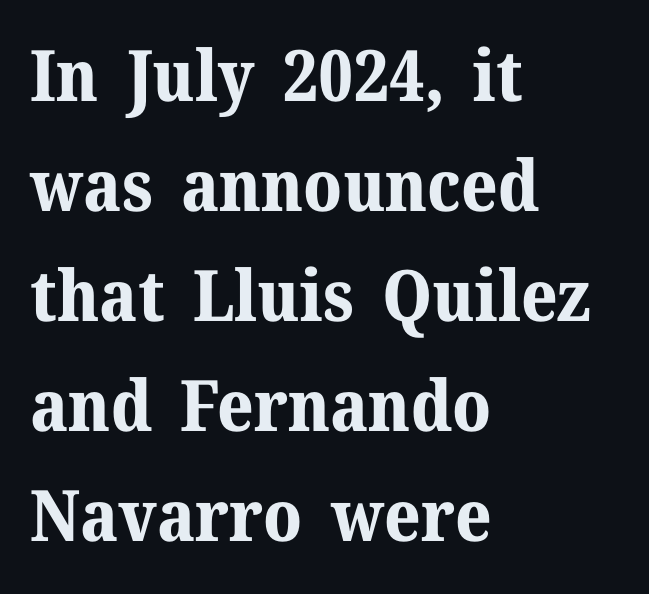
Q: Is the text bold? A: Yes.
Q: Is the text italic (slanted)? A: No, it is upright.
Q: Is the typeface a serif or a sans-serif typeface? A: Serif.
Q: Is the text underlined? A: No.
Q: How is the paragraph aligned? A: Left-aligned.
Q: Is the spacing between letters normal or unusually wide? A: Normal.
Q: Is the spacing between lines tight, normal or loose? A: Normal.
Q: Width (condensed, normal, or wide)? A: Normal.
Q: Stroke contrast? A: Medium.
Q: x-height? A: Medium.
Q: Monospaced? A: No.
